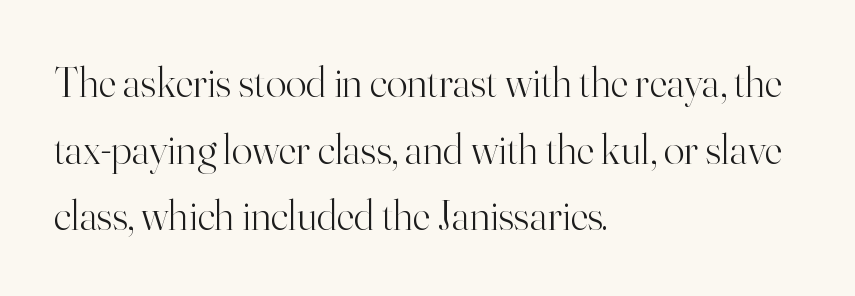
The image shows 43 px light serif type, upright; set left-aligned, normal line spacing (1.55x), normal letter spacing, not underlined; high stroke contrast and a small x-height.
